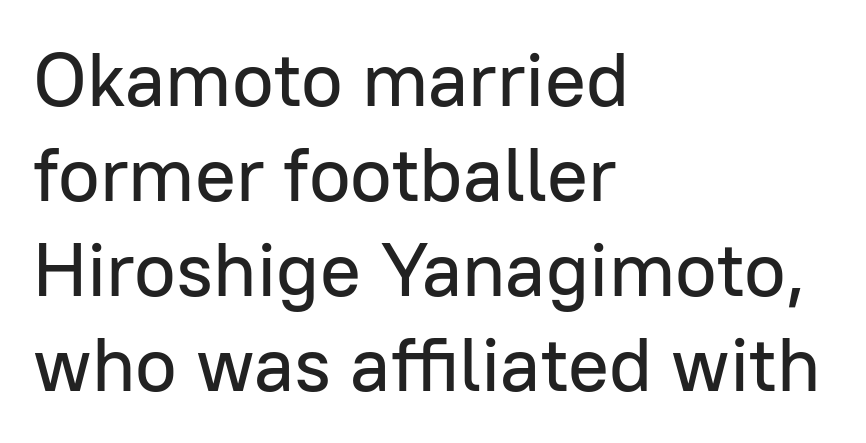
The image shows 76 px sans-serif type, upright; set left-aligned, normal line spacing (1.25x), normal letter spacing, not underlined; low stroke contrast and a medium x-height.
